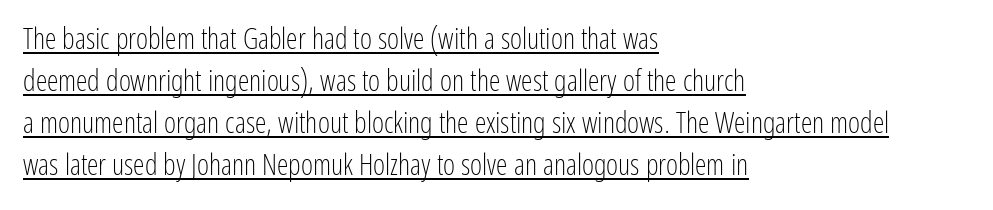
{"serif": "no", "italic": "no", "bold": "no", "weight": "light", "width": "condensed", "stroke_contrast": "low", "x_height": "medium", "monospaced": "no", "underline": "yes", "align": "left", "line_spacing": "normal", "line_spacing_ratio": 1.45, "letter_spacing": "normal", "letter_spacing_em": 0.0, "glyph_px": 29}
